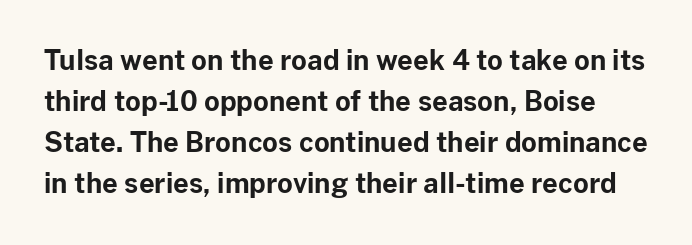
Check under the words: just untouched page. On the weight axis this lands at bold, roughly 700. The lettering stays uniformly vertical, giving the passage a roman look. Quick note: interline space is typical. The horizontal fit of the characters is conventional and even.
